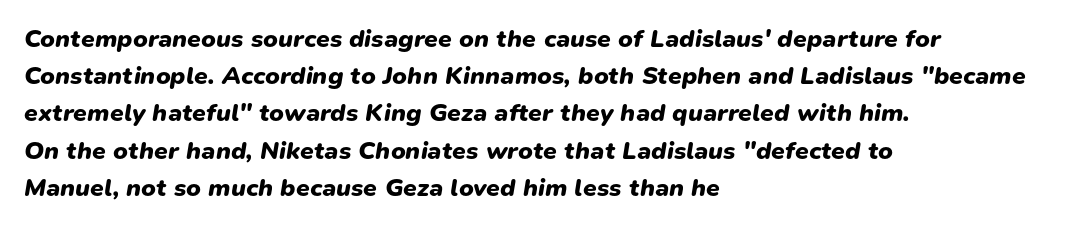
The font's italic variant was chosen for this text. The paragraph shown leans on its left margin. A normal amount of white space separates one row of letters from the next. Lines of text with bare space underneath. Words appear dense and cohesive because spacing is normal. Stroke thickness is high; the sample reads as a true bold.
